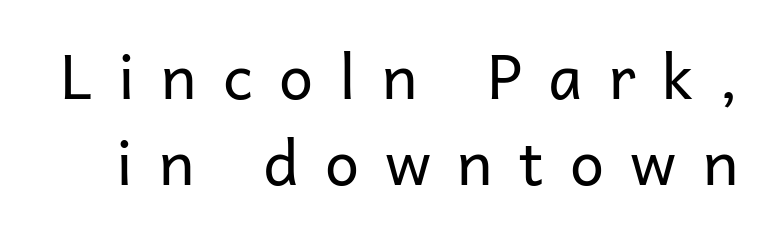
Q: Is the text bold? A: No.
Q: Is the text italic (slanted)? A: No, it is upright.
Q: Is the typeface a serif or a sans-serif typeface? A: Sans-serif.
Q: Is the text underlined? A: No.
Q: Is the spacing between letters normal or unusually wide? A: Unusually wide.
Q: Is the spacing between lines tight, normal or loose? A: Normal.
Q: Width (condensed, normal, or wide)? A: Normal.
Q: Stroke contrast? A: Low.
Q: x-height? A: Medium.
Q: Monospaced? A: No.
